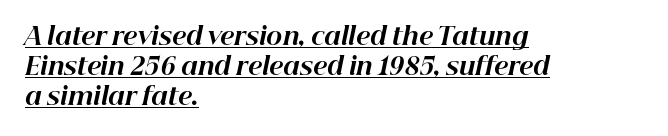
This sample carries an underscore along the baseline area. Inter-character spacing is left at the font's built-in metrics. Notice how thick the strokes are: this is what a full bold looks like. The axis of the letterforms is tilted away from vertical.
